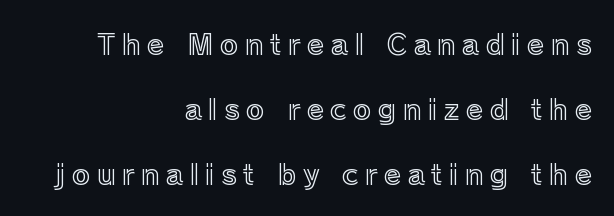
{"italic": "no", "width": "normal", "x_height": "medium", "monospaced": "no", "underline": "no", "align": "right", "line_spacing": "loose", "line_spacing_ratio": 2.32, "letter_spacing": "wide", "letter_spacing_em": 0.23, "glyph_px": 28}
